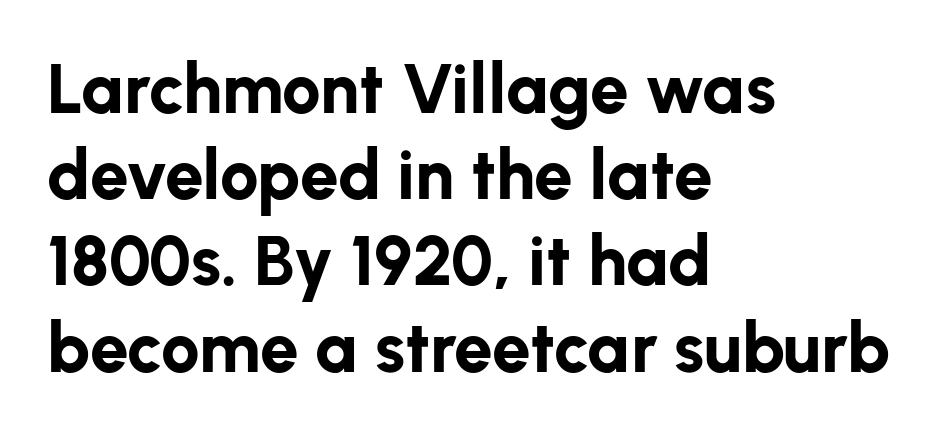
{"serif": "no", "italic": "no", "bold": "yes", "weight": "bold", "width": "normal", "stroke_contrast": "low", "x_height": "medium", "monospaced": "no", "underline": "no", "align": "left", "line_spacing": "normal", "line_spacing_ratio": 1.25, "letter_spacing": "normal", "letter_spacing_em": 0.0, "glyph_px": 69}
